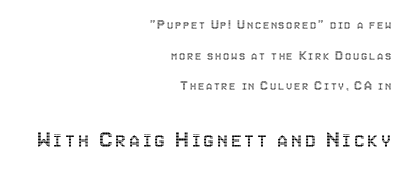
The setting favours the right margin, as signatures and pull-quotes sometimes do. The lines are spread far apart with generous leading. Tall strokes in this sample are plumb rather than angled. Does the bottom block carry the larger type? Yes, it does.
